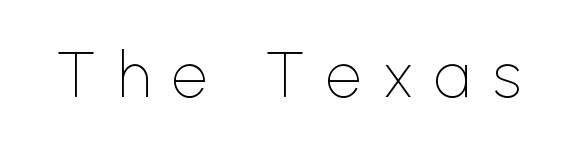
The image shows 63 px thin sans-serif type, upright; set unusually wide letter spacing (+0.34 em), not underlined; low stroke contrast and a medium x-height.
